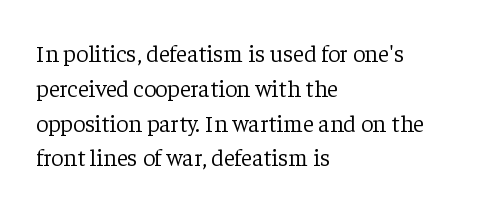
{"italic": "no", "bold": "no", "underline": "no", "align": "left", "line_spacing": "normal", "line_spacing_ratio": 1.45, "letter_spacing": "normal", "letter_spacing_em": 0.0, "glyph_px": 24}
